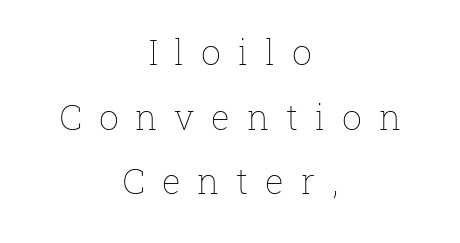
{"italic": "no", "bold": "no", "weight": "thin", "width": "normal", "stroke_contrast": "low", "x_height": "medium", "monospaced": "no", "underline": "no", "align": "center", "line_spacing_ratio": 1.85, "letter_spacing": "wide", "letter_spacing_em": 0.48, "glyph_px": 35}
